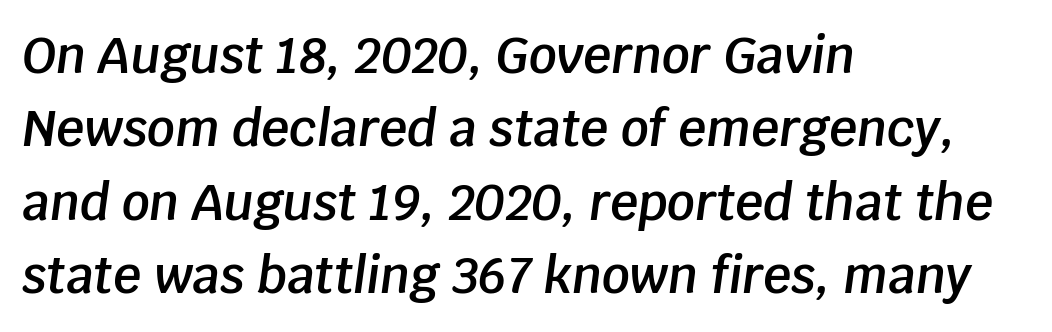
The image shows 49 px semibold type, italic (leaning right); set left-aligned, normal line spacing (1.5x), normal letter spacing, not underlined; low stroke contrast and a large x-height.
